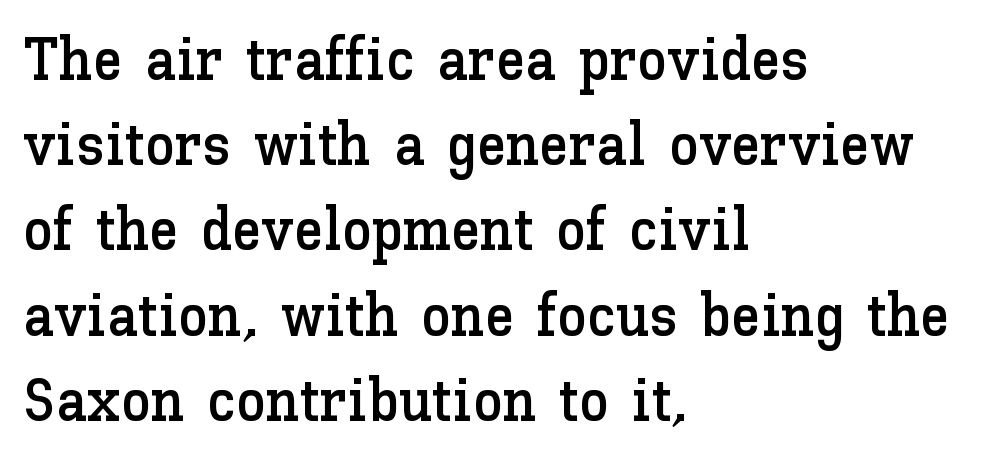
{"italic": "no", "width": "normal", "stroke_contrast": "low", "x_height": "medium", "monospaced": "no", "underline": "no", "align": "left", "line_spacing": "normal", "line_spacing_ratio": 1.42, "letter_spacing": "normal", "letter_spacing_em": 0.0, "glyph_px": 60}
